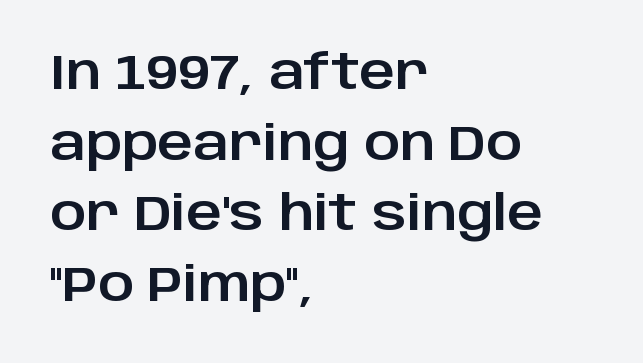
Q: Is the text italic (slanted)? A: No, it is upright.
Q: Is the typeface a serif or a sans-serif typeface? A: Sans-serif.
Q: Is the text underlined? A: No.
Q: How is the paragraph aligned? A: Left-aligned.
Q: Is the spacing between letters normal or unusually wide? A: Normal.
Q: Is the spacing between lines tight, normal or loose? A: Normal.
Q: Width (condensed, normal, or wide)? A: Normal.
Q: Stroke contrast? A: Low.
Q: x-height? A: Large.
Q: Monospaced? A: No.
